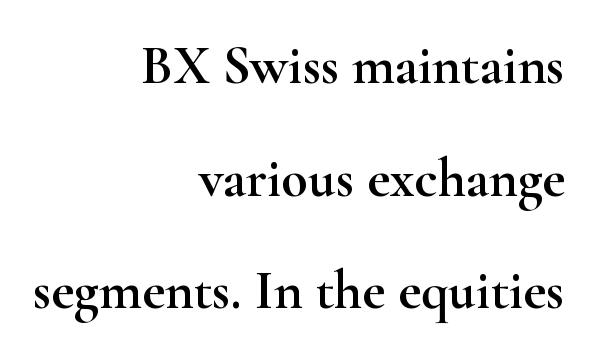
Q: Is the text italic (slanted)? A: No, it is upright.
Q: Is the typeface a serif or a sans-serif typeface? A: Serif.
Q: Is the text underlined? A: No.
Q: How is the paragraph aligned? A: Right-aligned.
Q: Is the spacing between letters normal or unusually wide? A: Normal.
Q: Is the spacing between lines tight, normal or loose? A: Loose.
Q: Width (condensed, normal, or wide)? A: Wide.
Q: Stroke contrast? A: High.
Q: x-height? A: Small.
Q: Monospaced? A: No.
